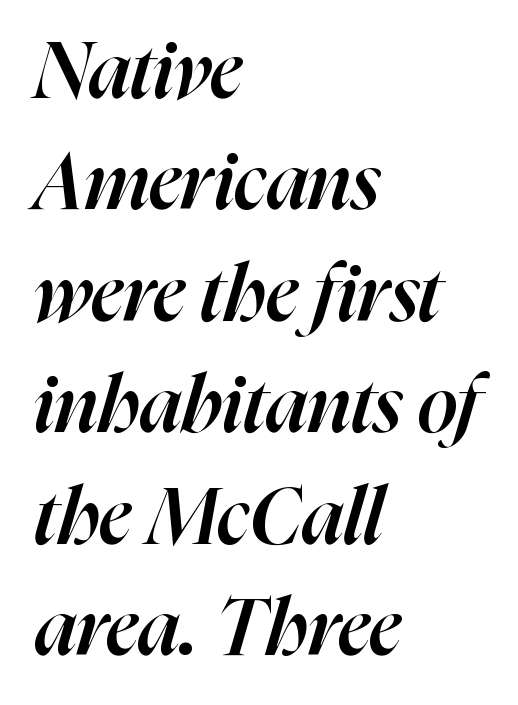
{"italic": "yes", "lean": "right", "slant_degrees": 16, "bold": "semi", "weight": "semibold", "width": "normal", "stroke_contrast": "high", "x_height": "medium", "monospaced": "no", "underline": "no", "align": "left", "line_spacing": "normal", "line_spacing_ratio": 1.41, "letter_spacing": "normal", "letter_spacing_em": 0.0, "glyph_px": 79}
